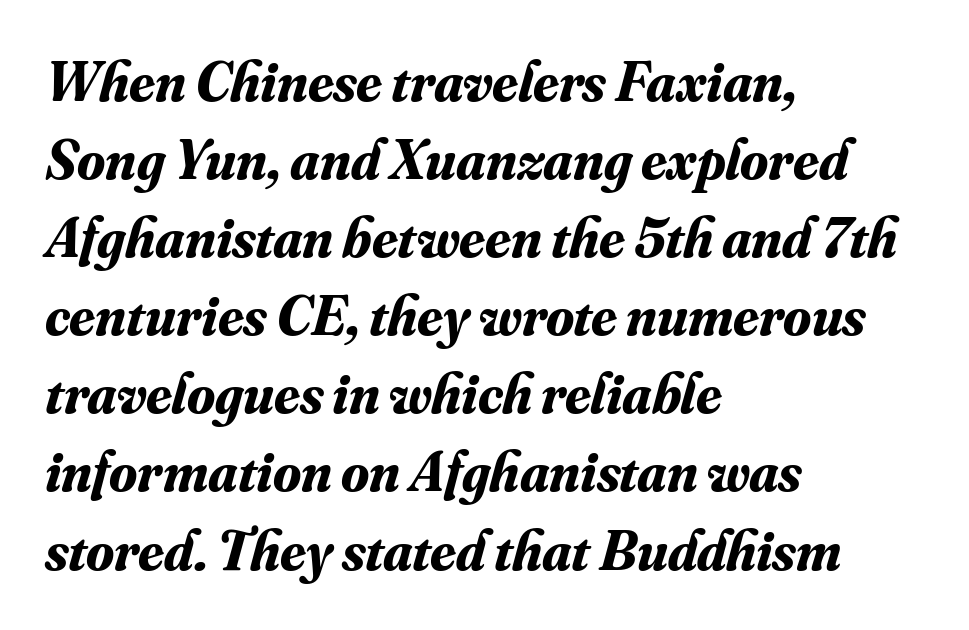
The image shows 57 px bold serif type, italic (leaning right); set left-aligned, normal line spacing (1.37x), normal letter spacing, not underlined; medium stroke contrast and a small x-height.
